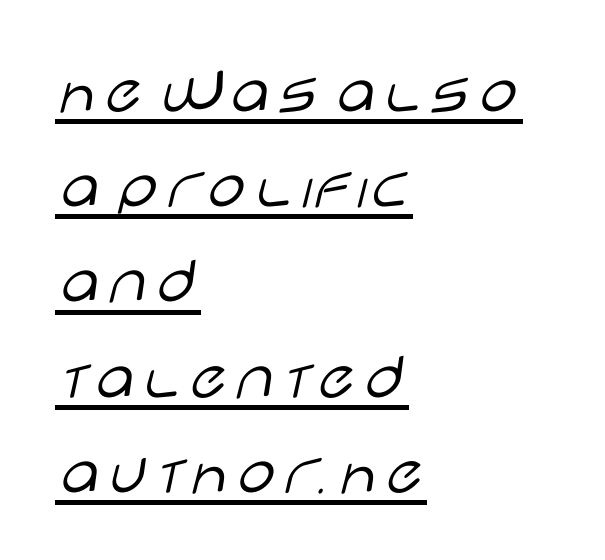
Q: Is the text bold? A: No.
Q: Is the text italic (slanted)? A: Yes.
Q: Is the typeface a serif or a sans-serif typeface? A: Sans-serif.
Q: Is the text underlined? A: Yes.
Q: How is the paragraph aligned? A: Left-aligned.
Q: Is the spacing between letters normal or unusually wide? A: Normal.
Q: Is the spacing between lines tight, normal or loose? A: Normal.
Q: Width (condensed, normal, or wide)? A: Wide.
Q: Stroke contrast? A: Low.
Q: x-height? A: Large.
Q: Monospaced? A: No.
